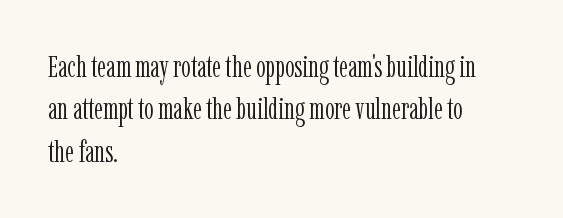
Q: Is the text bold? A: No.
Q: Is the text italic (slanted)? A: No, it is upright.
Q: Is the typeface a serif or a sans-serif typeface? A: Serif.
Q: Is the text underlined? A: No.
Q: How is the paragraph aligned? A: Left-aligned.
Q: Is the spacing between letters normal or unusually wide? A: Normal.
Q: Is the spacing between lines tight, normal or loose? A: Normal.
Q: Width (condensed, normal, or wide)? A: Condensed.
Q: Stroke contrast? A: Low.
Q: x-height? A: Medium.
Q: Monospaced? A: No.
